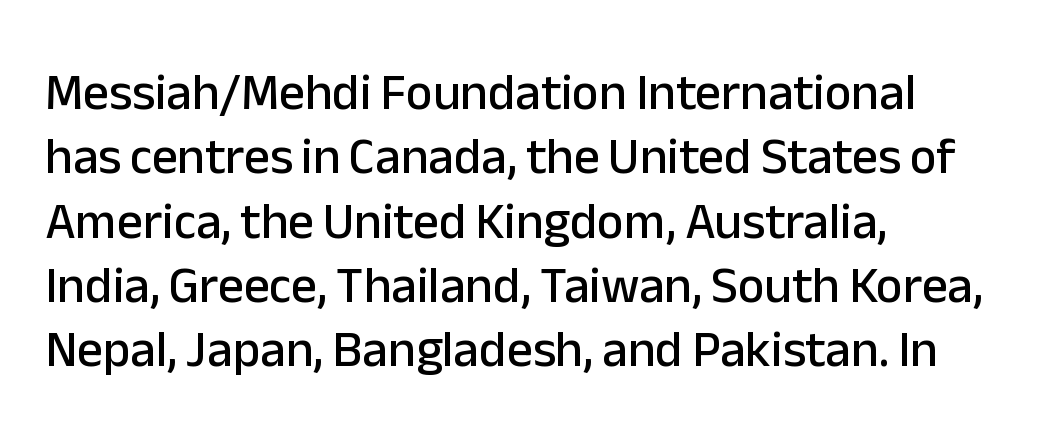
Caption: multi-line text, flush left, ragged right. The letters advance in unequal steps, a hallmark of proportional type. Notice how the stems are strictly vertical — no italics here. A clean baseline with only descenders dipping below it. The passage shown stacks its lines at a standard gap. Students, note that the glyphs here touch the page at normal intervals.
